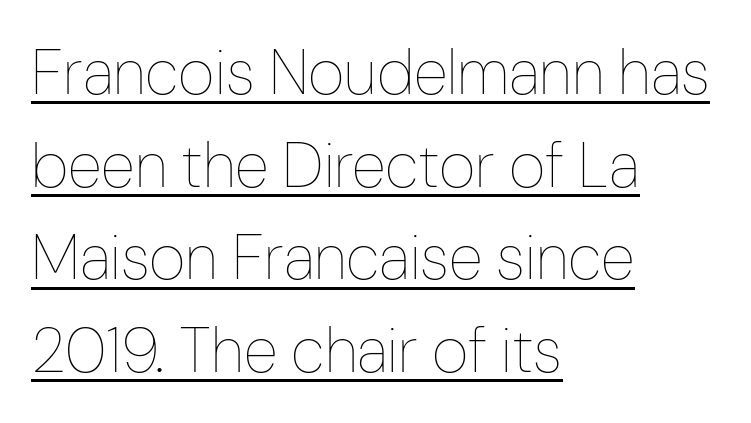
Is there an underline? Yes — a line sits under the letters. The lettering holds an erect, upright posture throughout. Varying glyph widths throughout — classic text-font behaviour. Glyph-to-glyph distance matches everyday printed text.
